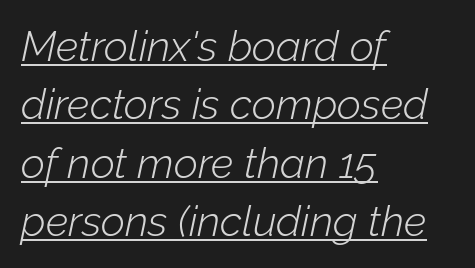
The image shows 42 px light type, italic (leaning right); set left-aligned, normal line spacing (1.39x), normal letter spacing, underlined; low stroke contrast and a medium x-height.
